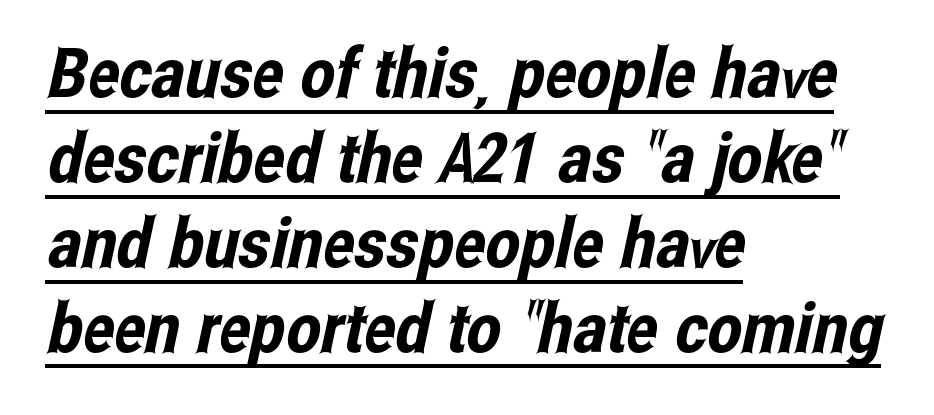
The image shows 69 px condensed sans-serif type; set left-aligned, line spacing 1.23x, normal letter spacing, underlined; low stroke contrast and a medium x-height.
